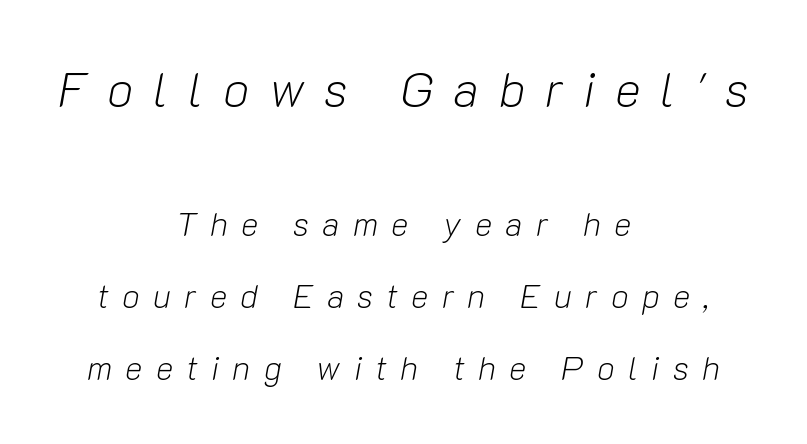
The horizontal fit of the characters is loose and conspicuously gappy. Looking at the ascenders, they clearly lean. The gap between lines stays unmarked. If you squint, the top block still reads clearly — it's the larger of the two. The line-height multiplier appears high, well above default. This sample has the flowing, uneven cadence of proportional lettering.
